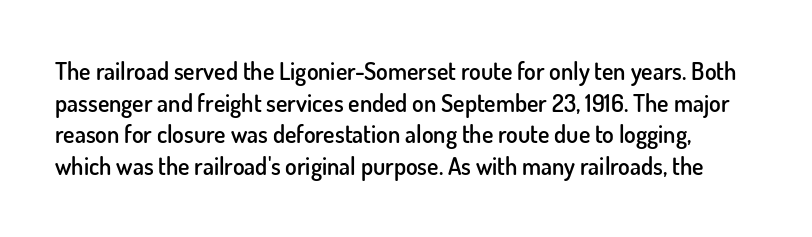
The gap between lines stays unmarked. The letterforms sit shoulder to shoulder at normal distance. This is the in-between weight designers call semibold or demi. Each new line begins a customary step beneath the previous one. The specimen reads as upright at a glance.
